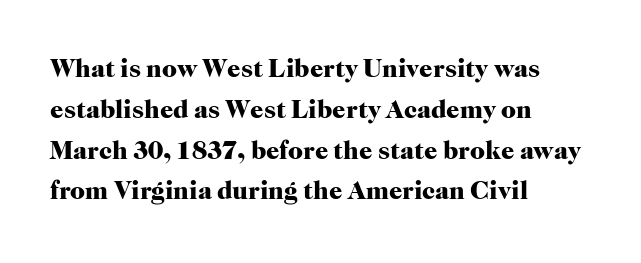
Q: Is the text bold? A: Yes.
Q: Is the text italic (slanted)? A: No, it is upright.
Q: Is the text underlined? A: No.
Q: How is the paragraph aligned? A: Left-aligned.
Q: Is the spacing between letters normal or unusually wide? A: Normal.
Q: Is the spacing between lines tight, normal or loose? A: Normal.
